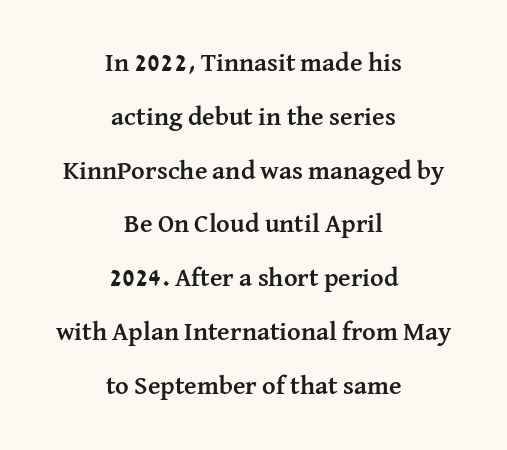
Q: Is the text bold? A: Yes.
Q: Is the text italic (slanted)? A: No, it is upright.
Q: Is the text underlined? A: No.
Q: How is the paragraph aligned? A: Centered.
Q: Is the spacing between letters normal or unusually wide? A: Normal.
Q: Is the spacing between lines tight, normal or loose? A: Loose.
